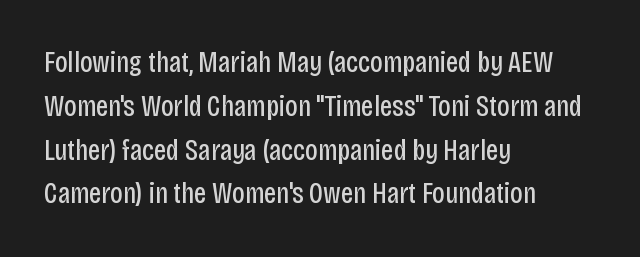
Q: Is the text bold? A: No.
Q: Is the text italic (slanted)? A: No, it is upright.
Q: Is the typeface a serif or a sans-serif typeface? A: Sans-serif.
Q: Is the text underlined? A: No.
Q: How is the paragraph aligned? A: Left-aligned.
Q: Is the spacing between letters normal or unusually wide? A: Normal.
Q: Is the spacing between lines tight, normal or loose? A: Normal.
Q: Width (condensed, normal, or wide)? A: Condensed.
Q: Stroke contrast? A: Low.
Q: x-height? A: Large.
Q: Monospaced? A: No.
